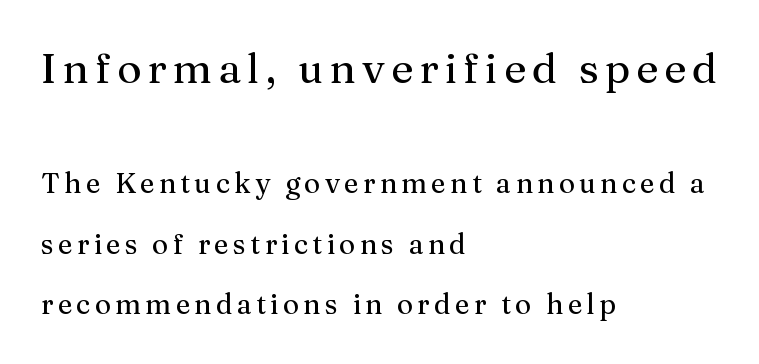
Q: Is the text italic (slanted)? A: No, it is upright.
Q: Is the typeface a serif or a sans-serif typeface? A: Serif.
Q: Is the text underlined? A: No.
Q: How is the paragraph aligned? A: Left-aligned.
Q: Is the spacing between lines tight, normal or loose? A: Loose.
Q: Which block of text is set in a larger size, the first (top) or the second (bottom)? A: The first (top) one.
Q: Width (condensed, normal, or wide)? A: Normal.
Q: Stroke contrast? A: Medium.
Q: x-height? A: Medium.
Q: Monospaced? A: No.
